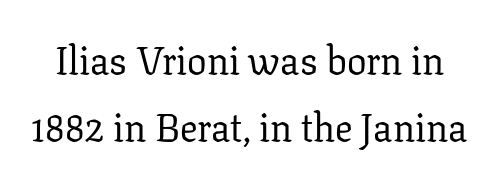
The image shows 39 px regular-weight serif type, upright; set line spacing 1.71x, normal letter spacing, not underlined; low stroke contrast and a medium x-height.
